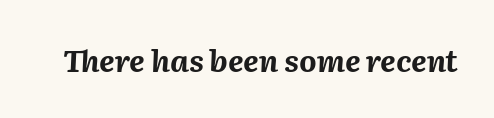
Q: Is the text bold? A: Yes.
Q: Is the text italic (slanted)? A: Yes, it leans right by about 2 degrees.
Q: Is the text underlined? A: No.
Q: Is the spacing between letters normal or unusually wide? A: Normal.
Q: Width (condensed, normal, or wide)? A: Normal.
Q: Stroke contrast? A: Medium.
Q: x-height? A: Medium.
Q: Monospaced? A: No.
